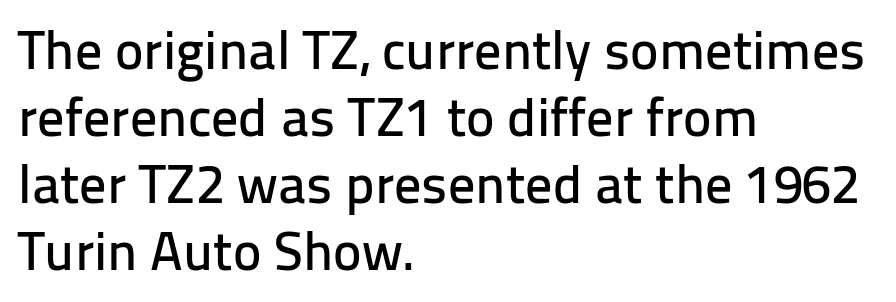
{"serif": "no", "italic": "no", "width": "normal", "stroke_contrast": "low", "x_height": "medium", "monospaced": "no", "underline": "no", "align": "left", "line_spacing_ratio": 1.24, "letter_spacing": "normal", "letter_spacing_em": 0.0, "glyph_px": 54}
